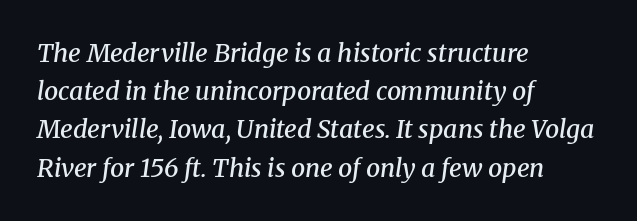
The image shows 25 px text type, italic (leaning right); set left-aligned, normal line spacing (1.53x), normal letter spacing, not underlined.
